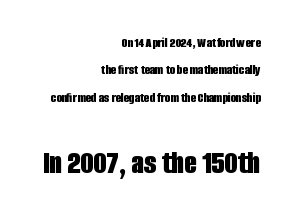
The image shows 33 px bold, condensed sans-serif type, upright; set right-aligned, loose line spacing (1.96x), normal letter spacing, not underlined; the second (bottom) block is 2.36x larger; low stroke contrast and a large x-height.
